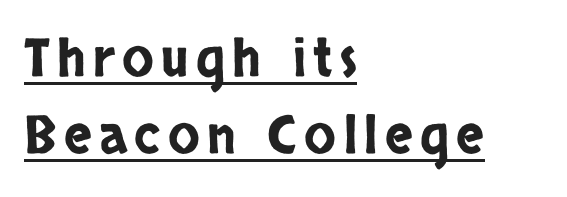
A student would call this left alignment; a typographer would say flush left, rag right. If you measured baseline to baseline, you'd find a middling distance. Typographically, this falls in the sans-serif category. The lettering holds an erect, upright posture throughout. The typesetter has applied underlining to the passage shown. Do the characters align in a grid? No, the font is proportional.
